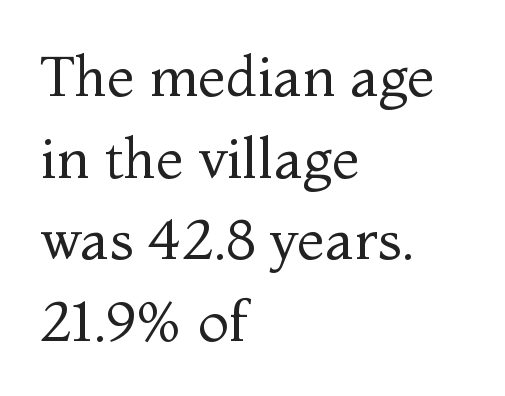
{"serif": "yes", "italic": "no", "bold": "no", "weight": "regular", "width": "normal", "stroke_contrast": "medium", "x_height": "medium", "monospaced": "no", "underline": "no", "align": "left", "line_spacing": "normal", "line_spacing_ratio": 1.43, "letter_spacing": "normal", "letter_spacing_em": 0.0, "glyph_px": 57}
